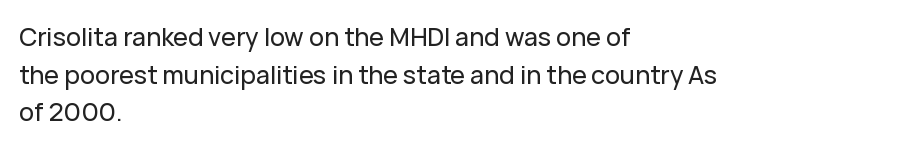
{"italic": "no", "underline": "no", "align": "left", "line_spacing": "normal", "line_spacing_ratio": 1.51, "letter_spacing": "normal", "letter_spacing_em": 0.0, "glyph_px": 25}
